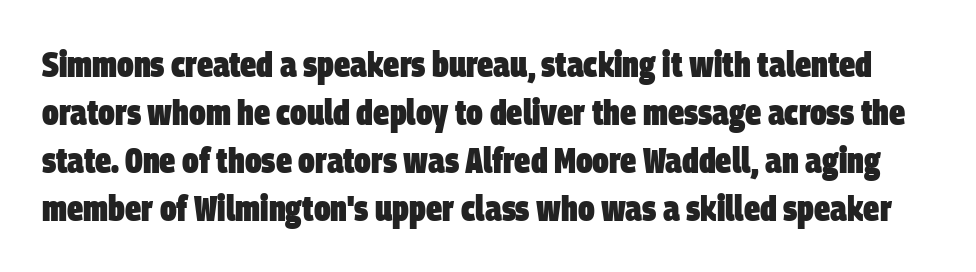
The image shows 36 px heavy, condensed sans-serif type; set normal line spacing (1.33x), normal letter spacing, not underlined; low stroke contrast and a large x-height.
